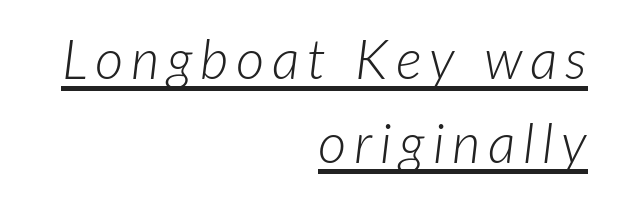
The rendering uses the underline text-decoration. The typography opts for an oblique posture over an upright one. Compared with typical paragraphs, the rows here are spaced about the same. The lines in this sample share a right terminus and differ only in where they begin. Each letter keeps its own natural width here, so spacing adapts to shape. Think standard paragraph weight, or any step lighter than that.
